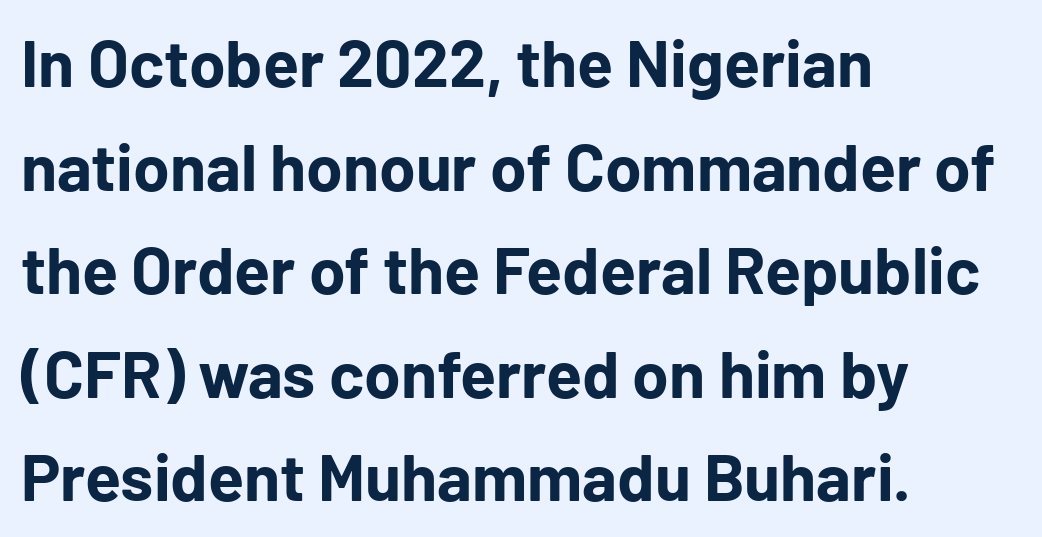
{"serif": "no", "italic": "no", "bold": "yes", "weight": "bold", "width": "normal", "stroke_contrast": "low", "x_height": "medium", "monospaced": "no", "underline": "no", "align": "left", "line_spacing": "normal", "line_spacing_ratio": 1.57, "letter_spacing": "normal", "letter_spacing_em": 0.0, "glyph_px": 66}
